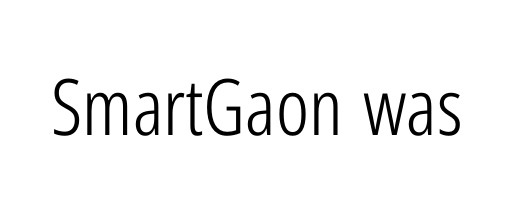
Rendered with straight, roman letterforms. Font category for this specimen: sans-serif. Honestly, the letter spacing is just normal — you wouldn't notice it. Letters have the restrained weight of plain body copy at most. Think of a printed novel: that variable character pitch is what you see here. Honestly, there is no underline to notice here at all.
